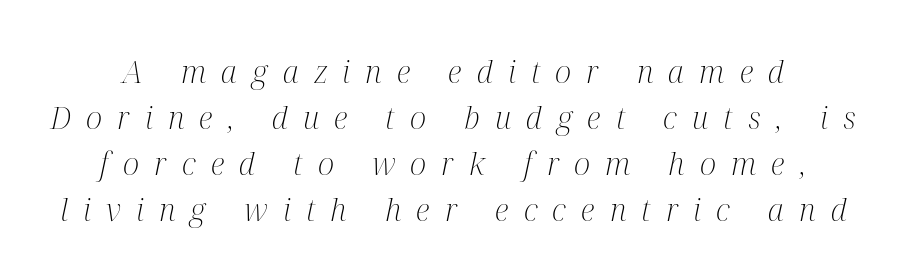
The image shows 31 px light, condensed serif type, italic (leaning right); set normal line spacing (1.48x), unusually wide letter spacing (+0.49 em), not underlined; medium stroke contrast and a medium x-height.
